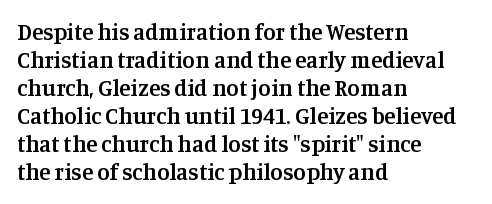
Q: Is the text bold? A: Semi-bold.
Q: Is the text italic (slanted)? A: No, it is upright.
Q: Is the text underlined? A: No.
Q: How is the paragraph aligned? A: Left-aligned.
Q: Is the spacing between letters normal or unusually wide? A: Normal.
